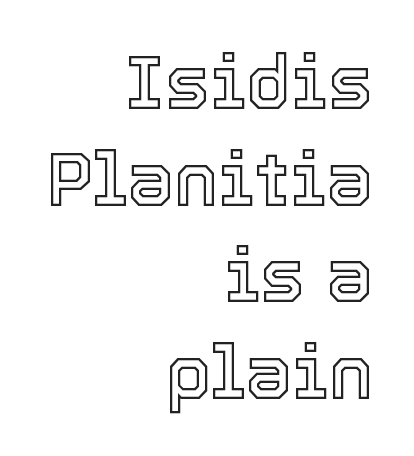
Q: Is the text italic (slanted)? A: No, it is upright.
Q: Is the text underlined? A: No.
Q: How is the paragraph aligned? A: Right-aligned.
Q: Is the spacing between letters normal or unusually wide? A: Normal.
Q: Is the spacing between lines tight, normal or loose? A: Normal.
Q: Width (condensed, normal, or wide)? A: Normal.
Q: x-height? A: Medium.
Q: Monospaced? A: No.
